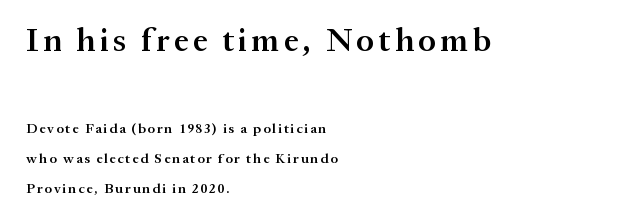
{"serif": "yes", "italic": "no", "bold": "semi", "weight": "semibold", "width": "normal", "stroke_contrast": "medium", "x_height": "medium", "monospaced": "no", "underline": "no", "align": "left", "line_spacing": "loose", "line_spacing_ratio": 2.12, "larger_block": "first", "size_ratio": 2.36, "glyph_px": 33}
